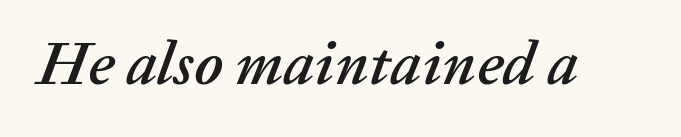
The image shows 62 px text type, italic (leaning right); set normal letter spacing, not underlined; low stroke contrast and a medium x-height.
